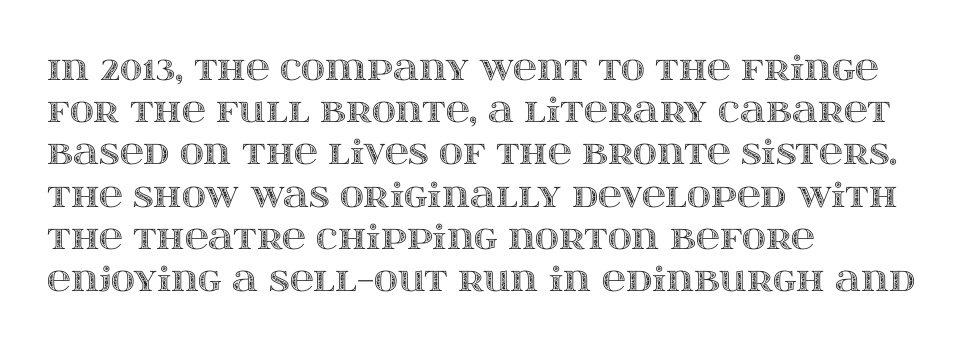
The image shows 33 px wide type, upright; set left-aligned, normal line spacing (1.28x), normal letter spacing, not underlined; a large x-height.
